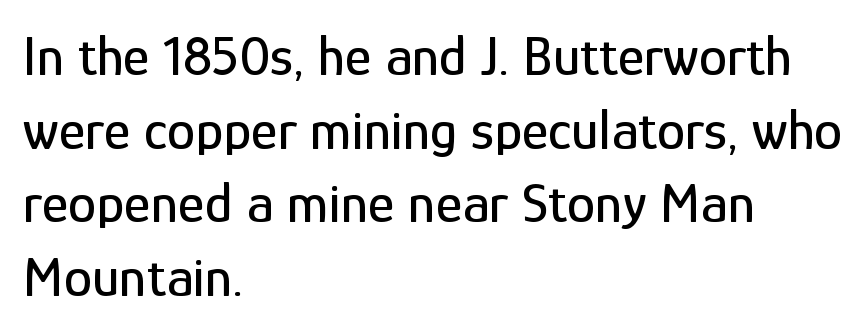
Q: Is the text italic (slanted)? A: No, it is upright.
Q: Is the typeface a serif or a sans-serif typeface? A: Sans-serif.
Q: Is the text underlined? A: No.
Q: How is the paragraph aligned? A: Left-aligned.
Q: Is the spacing between letters normal or unusually wide? A: Normal.
Q: Is the spacing between lines tight, normal or loose? A: Normal.
Q: Width (condensed, normal, or wide)? A: Condensed.
Q: Stroke contrast? A: Low.
Q: x-height? A: Medium.
Q: Monospaced? A: No.
